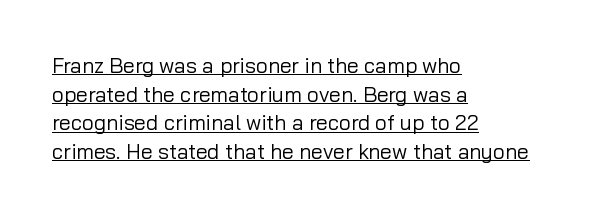
Q: Is the text bold? A: No.
Q: Is the text italic (slanted)? A: No, it is upright.
Q: Is the text underlined? A: Yes.
Q: How is the paragraph aligned? A: Left-aligned.
Q: Is the spacing between letters normal or unusually wide? A: Normal.
Q: Is the spacing between lines tight, normal or loose? A: Normal.
